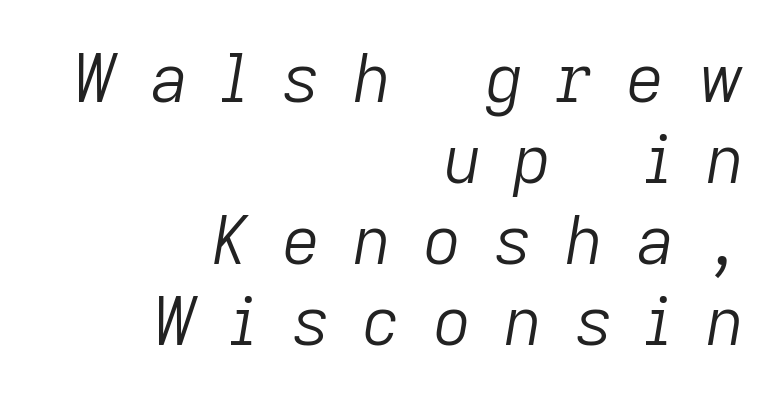
This sample has the flowing, uneven cadence of proportional lettering. The string is rendered with underlining switched off. The letterforms stand isolated, each surrounded by extra space. This rendering uses right alignment, leaving the left contour irregular. Italic: yes, the glyphs are oblique.
